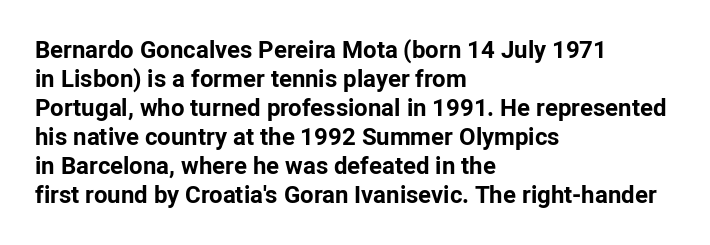
Bold? Absolutely — the strokes are thick and heavy. These lines are set flush left with a ragged right edge. Each row of text sits above clean, open space. There is no visible air inserted between adjacent glyphs. The type sits square on the baseline with zero lean.
